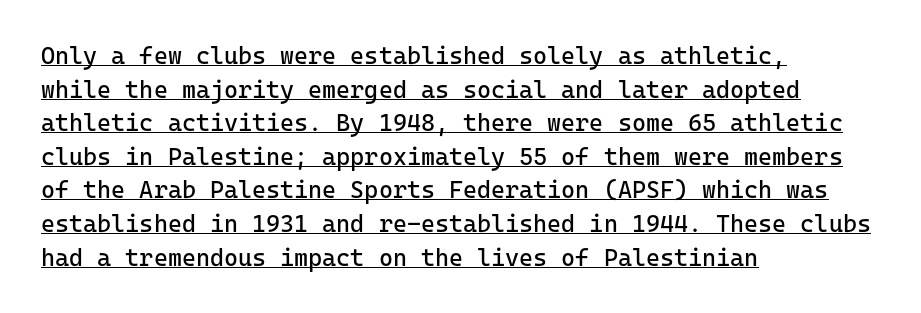
Q: Is the text bold? A: No.
Q: Is the text italic (slanted)? A: No, it is upright.
Q: Is the text underlined? A: Yes.
Q: How is the paragraph aligned? A: Left-aligned.
Q: Is the spacing between letters normal or unusually wide? A: Normal.
Q: Is the spacing between lines tight, normal or loose? A: Normal.
